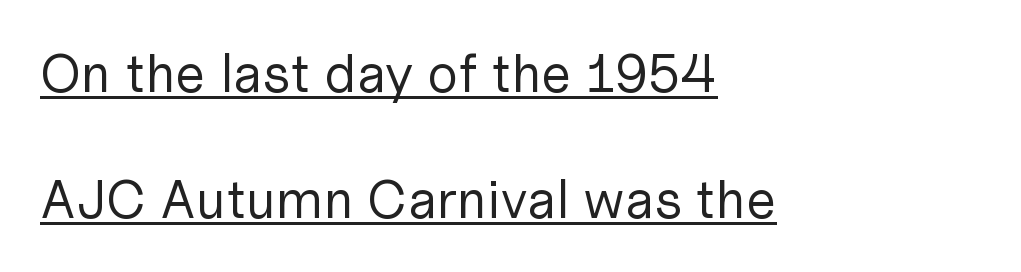
The image shows 54 px regular-weight sans-serif type, upright; set left-aligned, loose line spacing (2.33x), normal letter spacing, underlined; low stroke contrast and a medium x-height.
